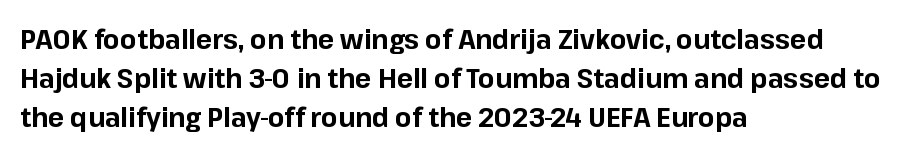
{"italic": "no", "bold": "yes", "underline": "no", "align": "left", "line_spacing": "normal", "line_spacing_ratio": 1.45, "letter_spacing": "normal", "letter_spacing_em": 0.0, "glyph_px": 27}
